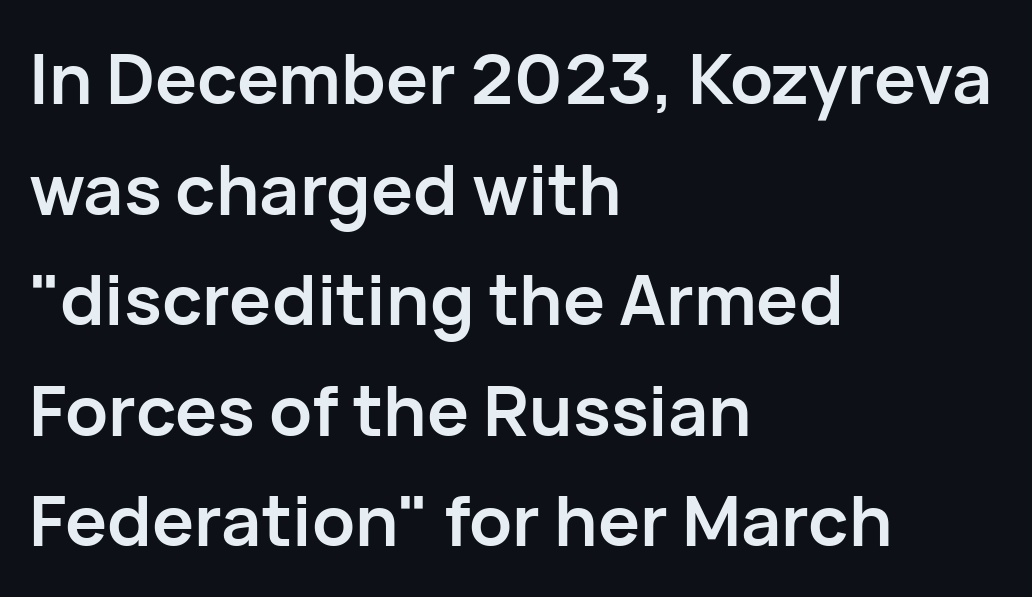
Heavy, bold letterforms. The face used here is proportionally spaced, like ordinary book or web type. Type style note: lacks serifs. This rendering features lettering with no underline. These lines keep a tight, regular rhythm from letter to letter.
